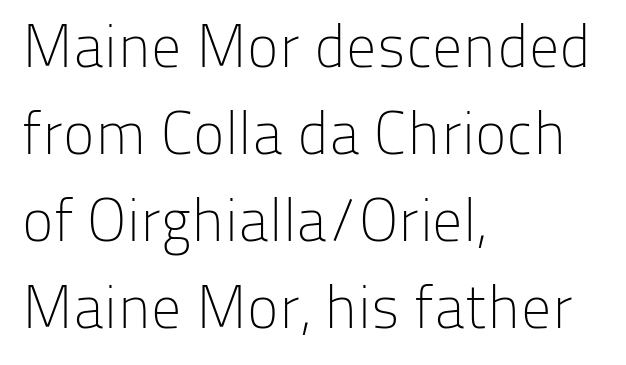
Observe the absence of serifs on each vertical stroke in this sample. Spacing verdict: proportional, widths tailored to each character. The typesetting does not lean heavy: it is not bold. The type sits square on the baseline with zero lean.
